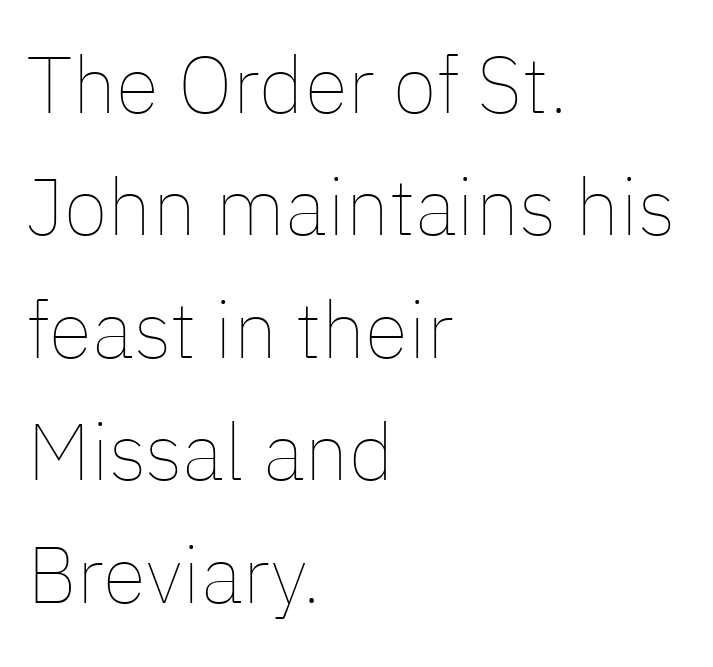
{"italic": "no", "bold": "no", "weight": "thin", "width": "normal", "stroke_contrast": "low", "x_height": "medium", "monospaced": "no", "underline": "no", "align": "left", "line_spacing": "normal", "line_spacing_ratio": 1.53, "letter_spacing": "normal", "letter_spacing_em": 0.0, "glyph_px": 80}
